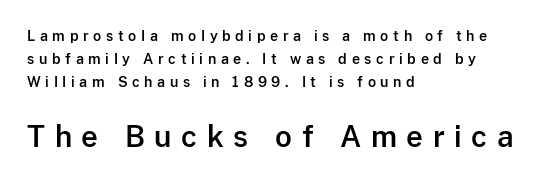
Q: Is the text italic (slanted)? A: No, it is upright.
Q: Is the typeface a serif or a sans-serif typeface? A: Sans-serif.
Q: Is the text underlined? A: No.
Q: How is the paragraph aligned? A: Left-aligned.
Q: Is the spacing between letters normal or unusually wide? A: Unusually wide.
Q: Is the spacing between lines tight, normal or loose? A: Normal.
Q: Which block of text is set in a larger size, the first (top) or the second (bottom)? A: The second (bottom) one.
Q: Width (condensed, normal, or wide)? A: Normal.
Q: Stroke contrast? A: Low.
Q: x-height? A: Medium.
Q: Monospaced? A: No.
